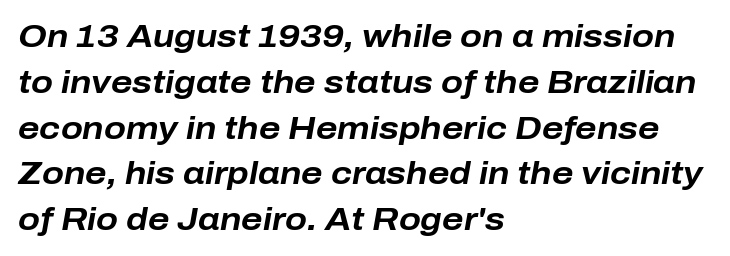
{"italic": "yes", "lean": "right", "slant_degrees": 10, "bold": "yes", "weight": "bold", "width": "normal", "stroke_contrast": "low", "x_height": "medium", "monospaced": "no", "underline": "no", "align": "left", "line_spacing": "normal", "line_spacing_ratio": 1.43, "letter_spacing": "normal", "letter_spacing_em": 0.0, "glyph_px": 32}
